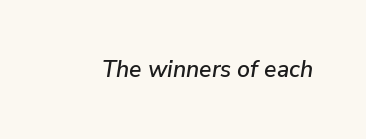
{"italic": "yes", "lean": "right", "slant_degrees": 9, "underline": "no", "letter_spacing": "normal", "letter_spacing_em": 0.0, "glyph_px": 23}
